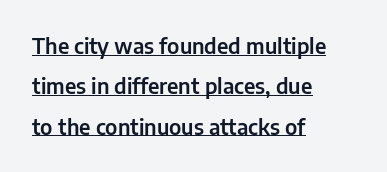
{"italic": "no", "underline": "yes", "align": "left", "line_spacing": "loose", "line_spacing_ratio": 1.92, "letter_spacing": "normal", "letter_spacing_em": 0.0, "glyph_px": 21}
